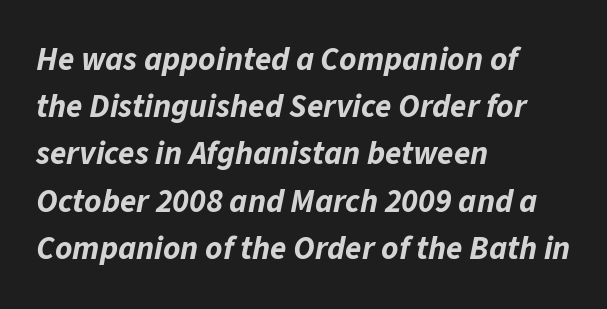
The zone under the glyphs is completely vacant. This sample has the flowing, uneven cadence of proportional lettering. This is oblique type, the kind used for emphasis or titles. Compared with a centered layout, this one pins lines to the left instead. Characters follow at the spacing the type designer built in.
